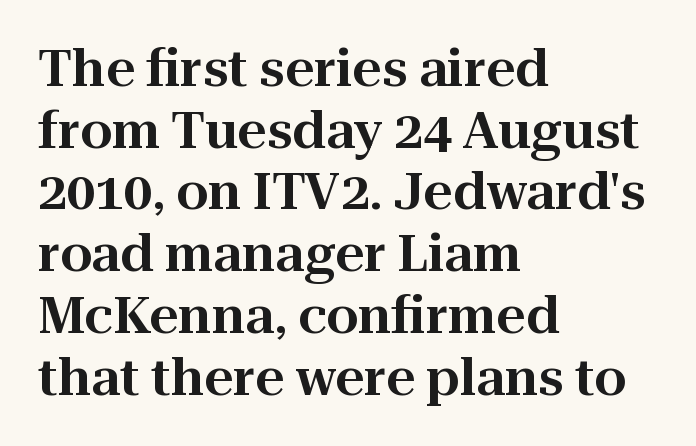
No word sits above an underline. No italicization has been applied; the sample stays upright. Inter-character spacing is left at the font's built-in metrics. You can tell from the footed stems that serif type was used. Varying glyph widths throughout — classic text-font behaviour. The rag falls on the right side of this text block.
